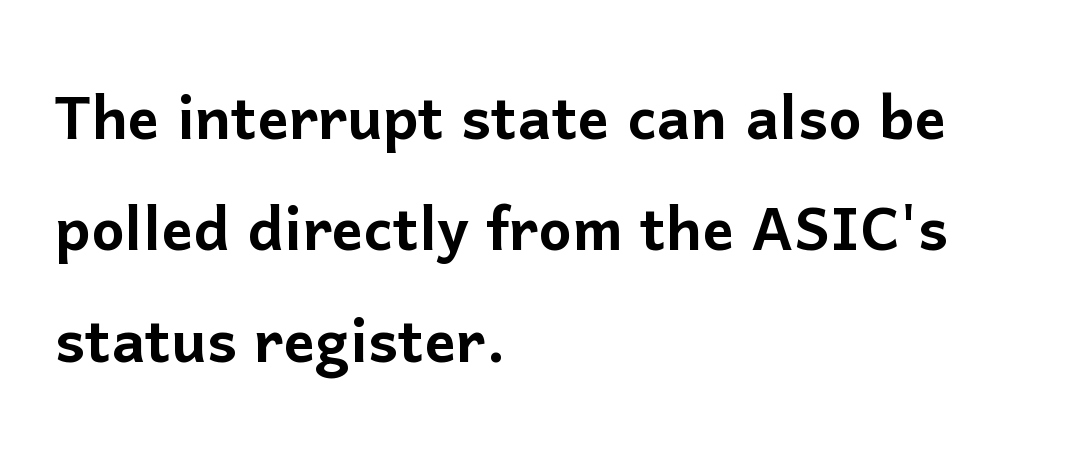
{"serif": "no", "italic": "no", "width": "normal", "stroke_contrast": "low", "x_height": "medium", "monospaced": "no", "underline": "no", "align": "left", "line_spacing": "normal", "line_spacing_ratio": 1.41, "letter_spacing": "normal", "letter_spacing_em": 0.0, "glyph_px": 79}
